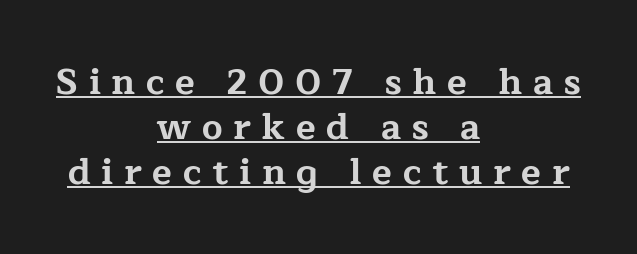
The image shows 36 px bold, wide serif type, upright; set centered, normal line spacing (1.25x), unusually wide letter spacing (+0.3 em), underlined; low stroke contrast and a medium x-height.
